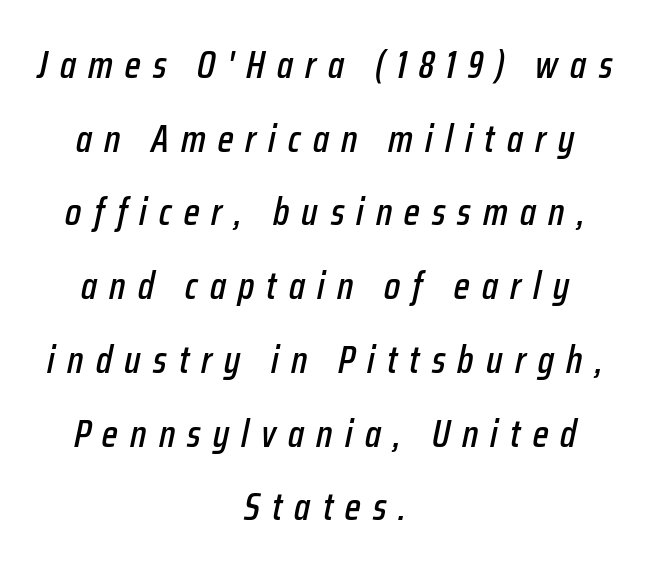
Q: Is the text italic (slanted)? A: Yes, it leans right by about 12 degrees.
Q: Is the text underlined? A: No.
Q: How is the paragraph aligned? A: Centered.
Q: Is the spacing between letters normal or unusually wide? A: Unusually wide.
Q: Is the spacing between lines tight, normal or loose? A: Loose.
Q: Width (condensed, normal, or wide)? A: Condensed.
Q: Stroke contrast? A: Low.
Q: x-height? A: Medium.
Q: Monospaced? A: No.
